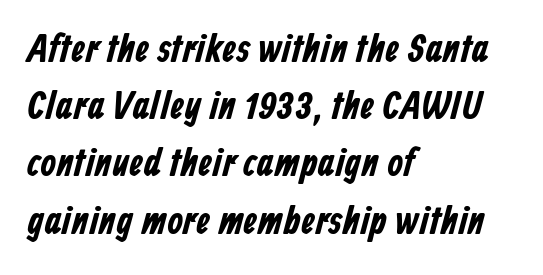
The image shows 40 px condensed sans-serif type; set left-aligned, normal line spacing (1.43x), normal letter spacing, not underlined; low stroke contrast and a medium x-height.
